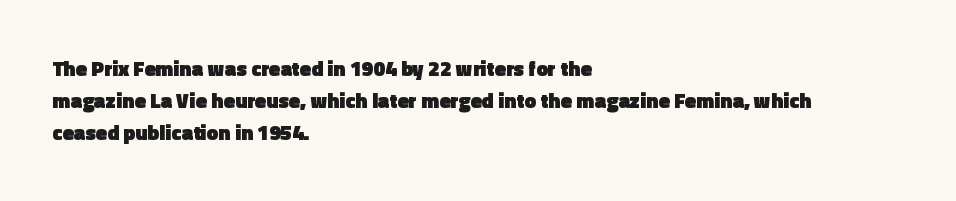
Q: Is the text bold? A: Yes.
Q: Is the text italic (slanted)? A: No, it is upright.
Q: Is the text underlined? A: No.
Q: How is the paragraph aligned? A: Left-aligned.
Q: Is the spacing between letters normal or unusually wide? A: Normal.
Q: Is the spacing between lines tight, normal or loose? A: Normal.
